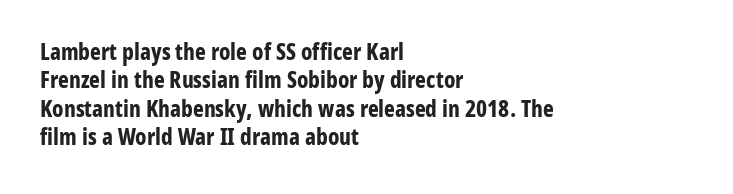
Q: Is the text bold? A: Yes.
Q: Is the text italic (slanted)? A: No, it is upright.
Q: Is the text underlined? A: No.
Q: How is the paragraph aligned? A: Left-aligned.
Q: Is the spacing between letters normal or unusually wide? A: Normal.
